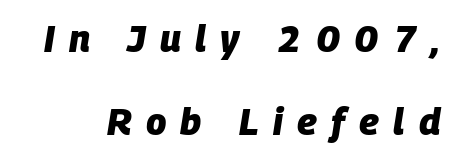
Q: Is the text bold? A: Yes.
Q: Is the text italic (slanted)? A: Yes, it leans right by about 9 degrees.
Q: Is the text underlined? A: No.
Q: Is the spacing between letters normal or unusually wide? A: Unusually wide.
Q: Is the spacing between lines tight, normal or loose? A: Loose.
Q: Width (condensed, normal, or wide)? A: Normal.
Q: Stroke contrast? A: Low.
Q: x-height? A: Large.
Q: Monospaced? A: No.
